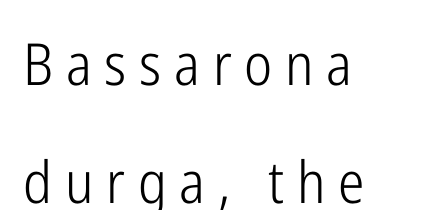
Q: Is the text bold? A: No.
Q: Is the text italic (slanted)? A: No, it is upright.
Q: Is the typeface a serif or a sans-serif typeface? A: Sans-serif.
Q: Is the text underlined? A: No.
Q: How is the paragraph aligned? A: Left-aligned.
Q: Is the spacing between letters normal or unusually wide? A: Unusually wide.
Q: Is the spacing between lines tight, normal or loose? A: Loose.
Q: Width (condensed, normal, or wide)? A: Condensed.
Q: Stroke contrast? A: Low.
Q: x-height? A: Medium.
Q: Monospaced? A: No.
